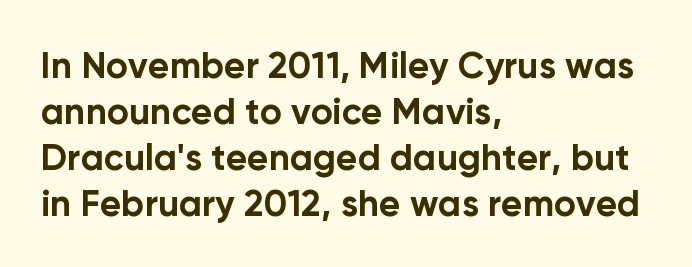
These lines are composed in type without serifs. You could not count columns in this text — the font is proportionally spaced. The paragraph has a hard left edge and a soft right edge. Standard letterfit; no display-style spreading of the glyphs. Emphasis by weight is at full strength: bold.
